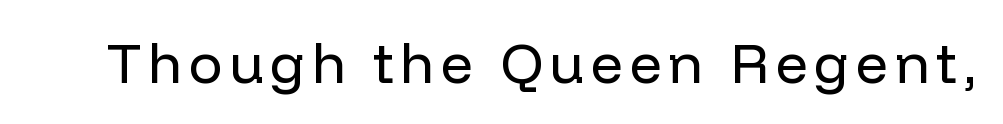
The image shows 56 px regular-weight sans-serif type, upright; set not underlined; low stroke contrast and a medium x-height.
